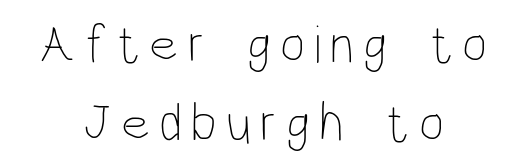
The image shows 54 px thin, condensed type, upright; set centered, normal line spacing (1.46x), not underlined; low stroke contrast and a large x-height.
